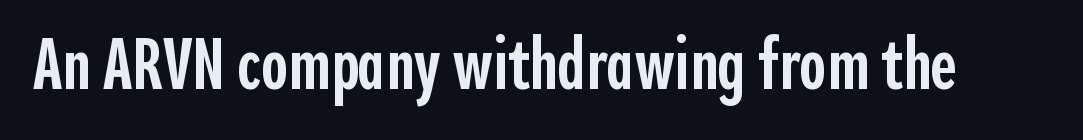
The image shows 73 px semibold, condensed sans-serif type, upright; set normal letter spacing, not underlined; a medium x-height.
